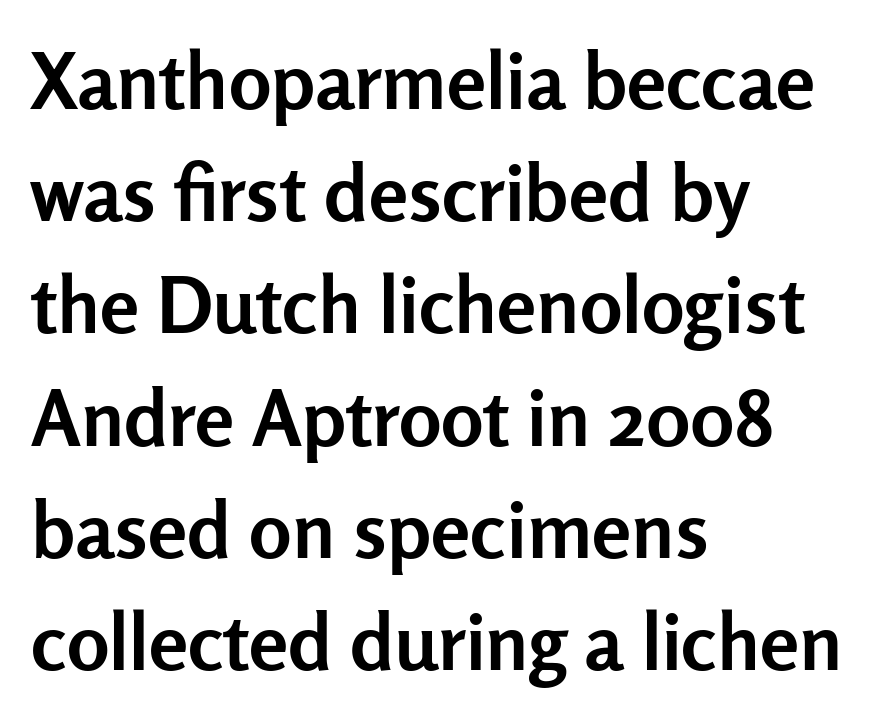
Q: Is the text bold? A: Yes.
Q: Is the text italic (slanted)? A: No, it is upright.
Q: Is the typeface a serif or a sans-serif typeface? A: Sans-serif.
Q: Is the text underlined? A: No.
Q: How is the paragraph aligned? A: Left-aligned.
Q: Is the spacing between letters normal or unusually wide? A: Normal.
Q: Is the spacing between lines tight, normal or loose? A: Normal.
Q: Width (condensed, normal, or wide)? A: Normal.
Q: Stroke contrast? A: Low.
Q: x-height? A: Medium.
Q: Monospaced? A: No.
